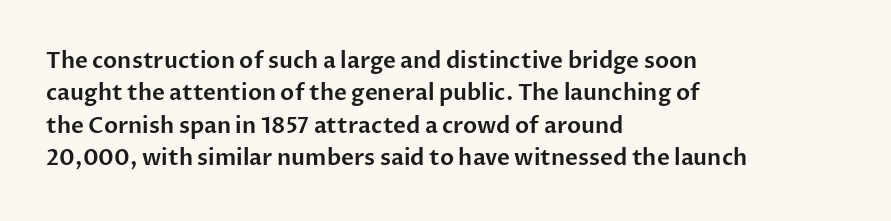
The image shows 22 px text type, upright; set left-aligned, normal line spacing (1.47x), normal letter spacing, not underlined.
